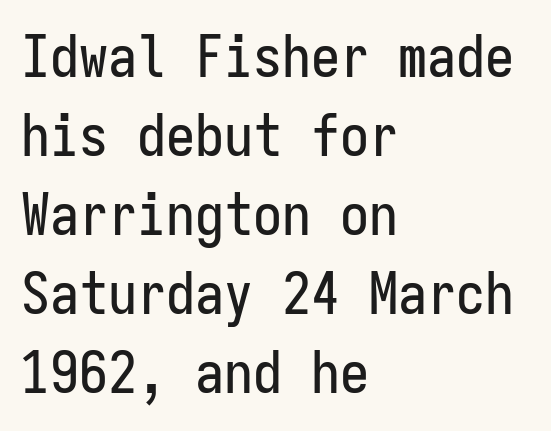
{"serif": "no", "italic": "no", "width": "condensed", "stroke_contrast": "low", "x_height": "medium", "monospaced": "yes", "underline": "no", "align": "left", "line_spacing": "normal", "line_spacing_ratio": 1.36, "letter_spacing": "normal", "letter_spacing_em": 0.0, "glyph_px": 58}
